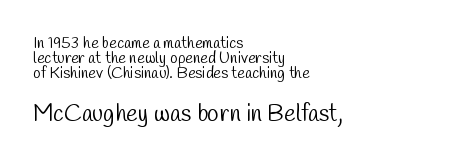
{"bold": "no", "underline": "no", "align": "left", "line_spacing": "tight", "line_spacing_ratio": 0.95, "letter_spacing": "normal", "letter_spacing_em": 0.0, "larger_block": "second", "size_ratio": 1.5, "glyph_px": 24}
